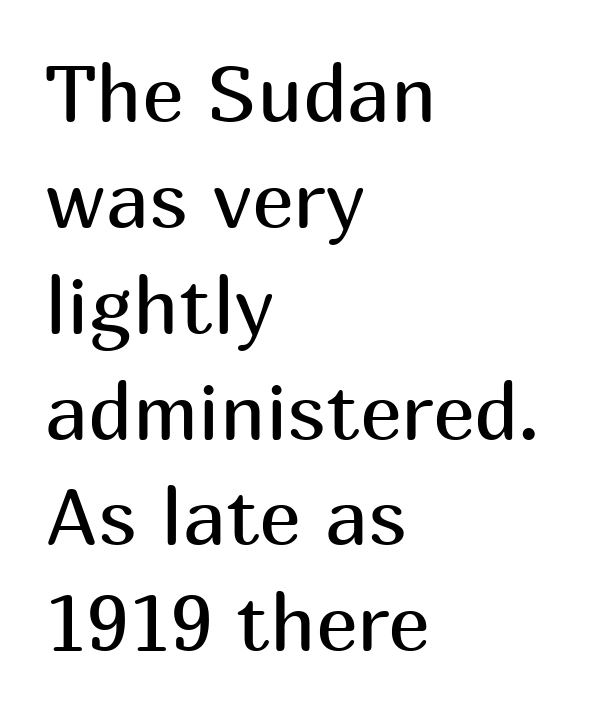
The image shows 79 px regular-weight sans-serif type, upright; set left-aligned, normal line spacing (1.34x), normal letter spacing, not underlined; medium stroke contrast and a medium x-height.
